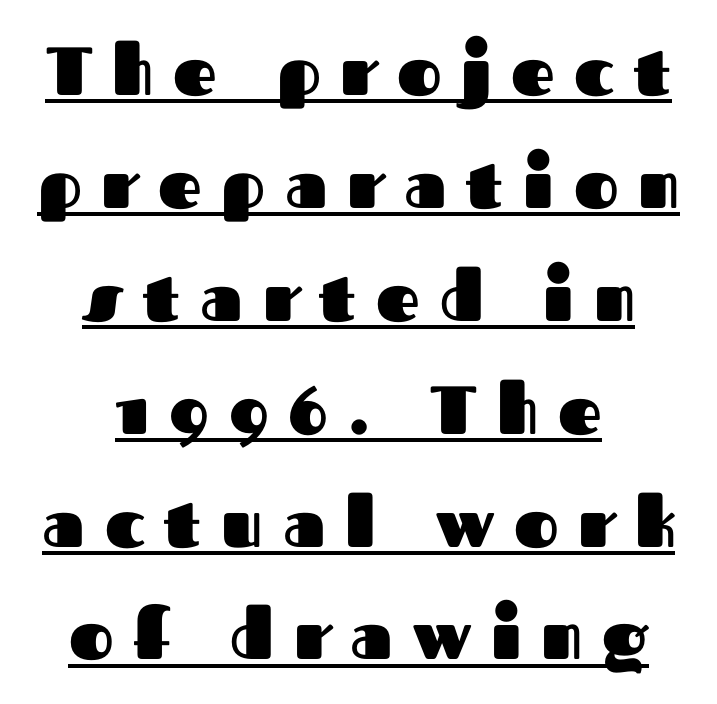
{"serif": "no", "italic": "no", "bold": "yes", "weight": "heavy", "width": "normal", "stroke_contrast": "medium", "x_height": "medium", "monospaced": "no", "underline": "yes", "align": "center", "line_spacing": "normal", "line_spacing_ratio": 1.66, "letter_spacing": "wide", "letter_spacing_em": 0.29, "glyph_px": 68}
